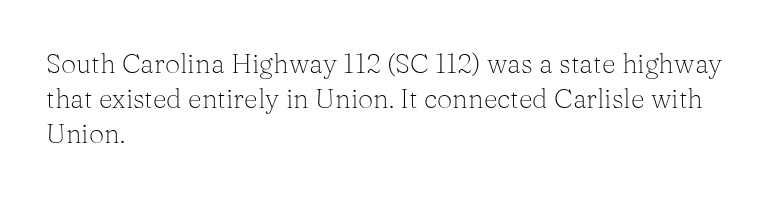
Style check: upright. Plain, unruled lines of type. The paragraph has a hard left edge and a soft right edge. This rendering leaves character spacing at its baseline value. A typesetter would call this leading conventional body-copy spacing. These glyphs show unthickened strokes, regular width or finer.
